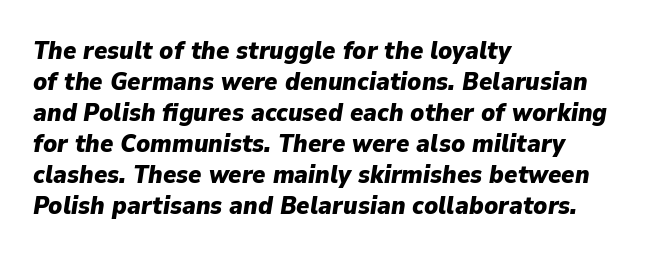
{"italic": "yes", "lean": "right", "slant_degrees": 9, "bold": "yes", "underline": "no", "align": "left", "line_spacing_ratio": 1.24, "letter_spacing": "normal", "letter_spacing_em": 0.0, "glyph_px": 25}
